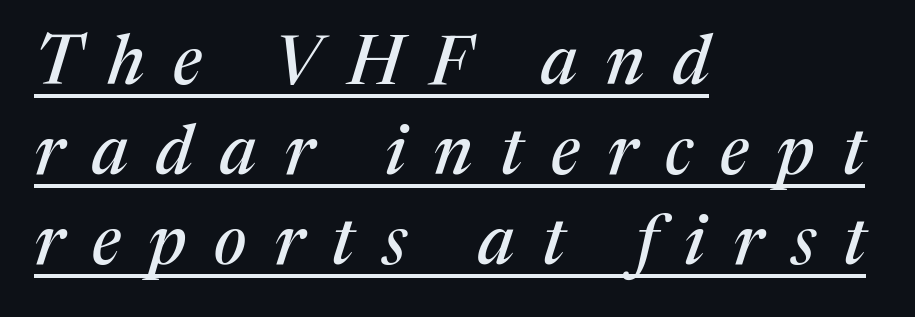
Q: Is the text italic (slanted)? A: Yes, it leans right by about 17 degrees.
Q: Is the typeface a serif or a sans-serif typeface? A: Serif.
Q: Is the text underlined? A: Yes.
Q: How is the paragraph aligned? A: Left-aligned.
Q: Is the spacing between letters normal or unusually wide? A: Unusually wide.
Q: Is the spacing between lines tight, normal or loose? A: Normal.
Q: Width (condensed, normal, or wide)? A: Normal.
Q: Stroke contrast? A: Medium.
Q: x-height? A: Medium.
Q: Monospaced? A: No.
